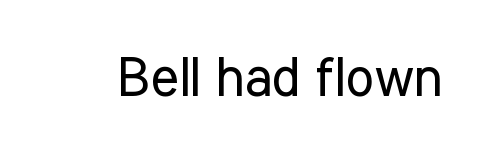
The passage shown is typeset with a sans-serif family. The string is rendered with underlining switched off. Proportional: the letters do not fall into vertical columns. How are the letters spaced? Ordinarily, with no added tracking. Letters have the restrained weight of plain body copy at most. Unlike italic type, these characters show no tilt at all.
